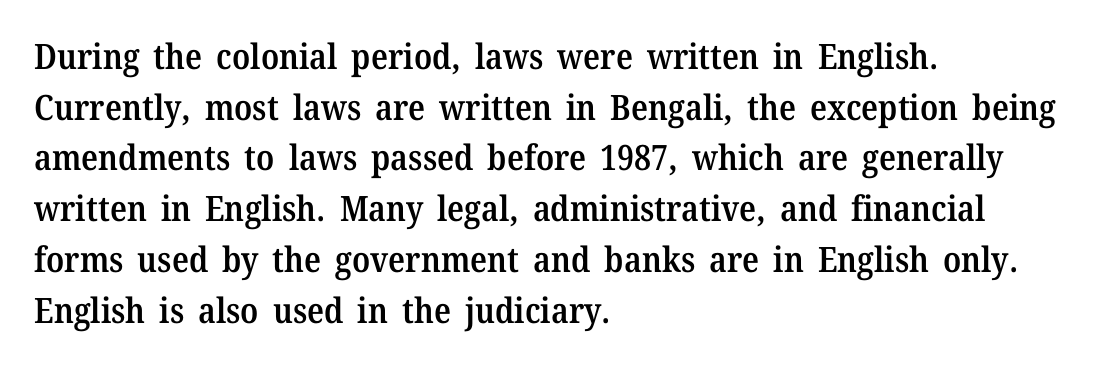
Where is the straight margin? On the left. This is roman type, the default non-slanted kind. Underline: absent. These words are printed semibold, heavier than regular yet not bold.
